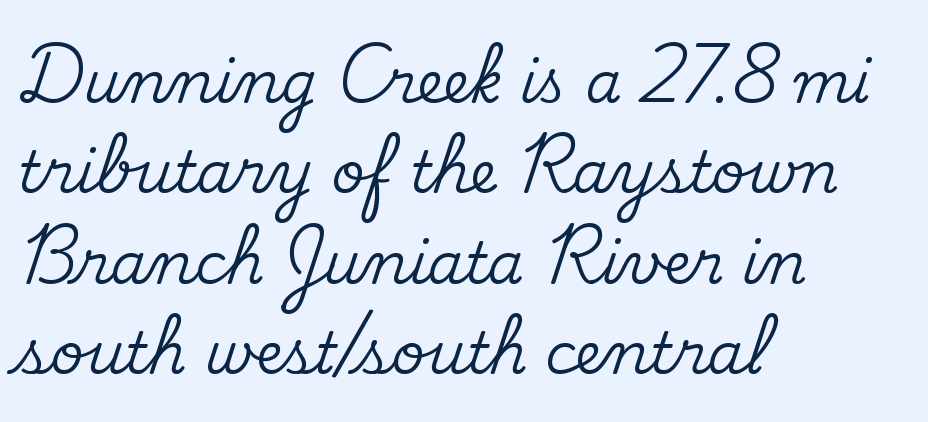
Each new line begins a customary step beneath the previous one. The passage shown is not underscored anywhere. All the whitespace from short lines collects on the right. Compared with typical body copy, the letter spacing here is the same.
